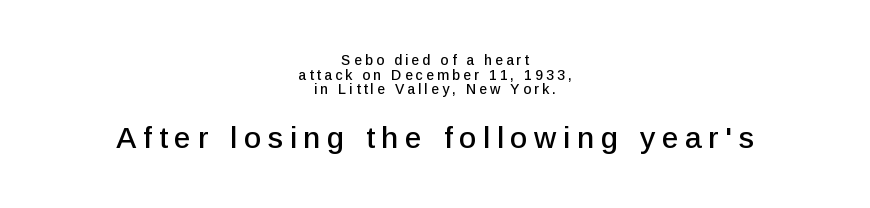
{"serif": "no", "italic": "no", "width": "normal", "stroke_contrast": "low", "x_height": "medium", "monospaced": "no", "underline": "no", "align": "center", "line_spacing": "tight", "line_spacing_ratio": 1.05, "letter_spacing": "wide", "letter_spacing_em": 0.22, "larger_block": "second", "size_ratio": 2.14, "glyph_px": 30}
